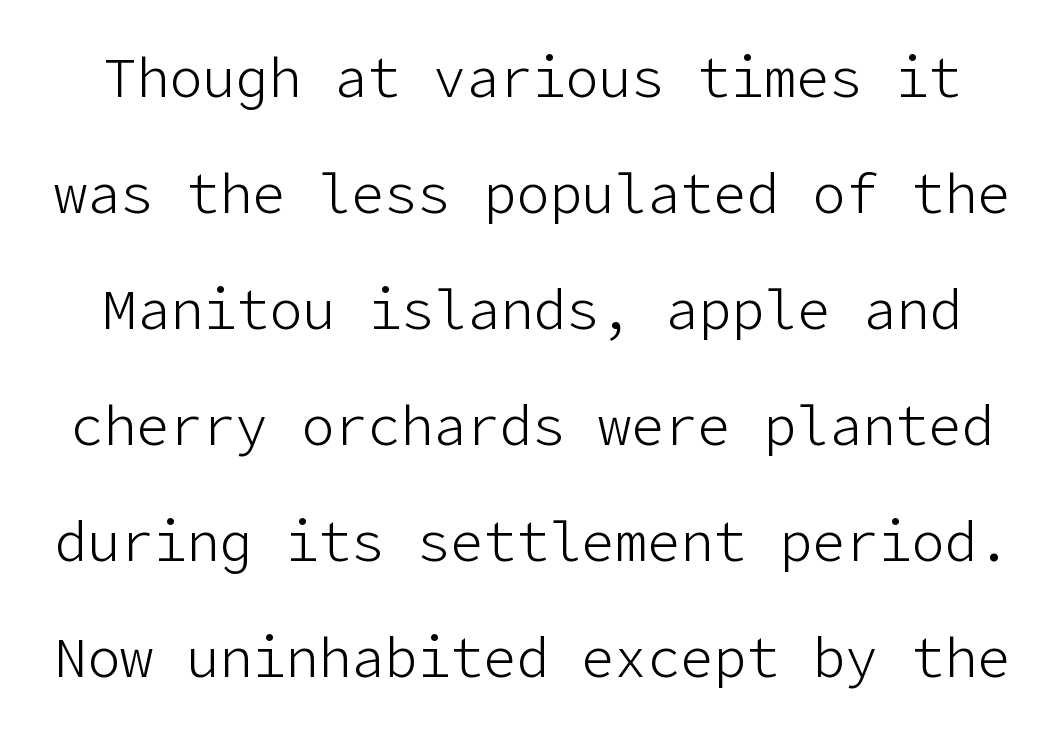
{"serif": "no", "italic": "no", "bold": "no", "weight": "light", "width": "normal", "stroke_contrast": "low", "x_height": "medium", "underline": "no", "line_spacing": "loose", "line_spacing_ratio": 2.11, "letter_spacing": "normal", "letter_spacing_em": 0.0, "glyph_px": 55}
